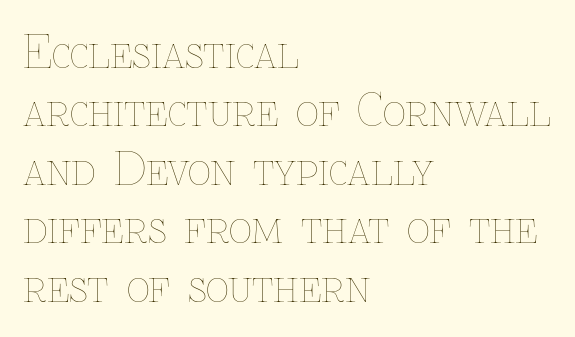
Q: Is the text bold? A: No.
Q: Is the text italic (slanted)? A: No, it is upright.
Q: Is the text underlined? A: No.
Q: How is the paragraph aligned? A: Left-aligned.
Q: Is the spacing between letters normal or unusually wide? A: Normal.
Q: Is the spacing between lines tight, normal or loose? A: Normal.
Q: Width (condensed, normal, or wide)? A: Normal.
Q: Stroke contrast? A: Low.
Q: x-height? A: Medium.
Q: Monospaced? A: No.
